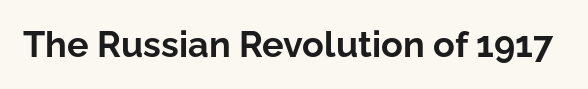
The image shows 36 px bold sans-serif type, upright; set normal letter spacing, not underlined; low stroke contrast and a medium x-height.
